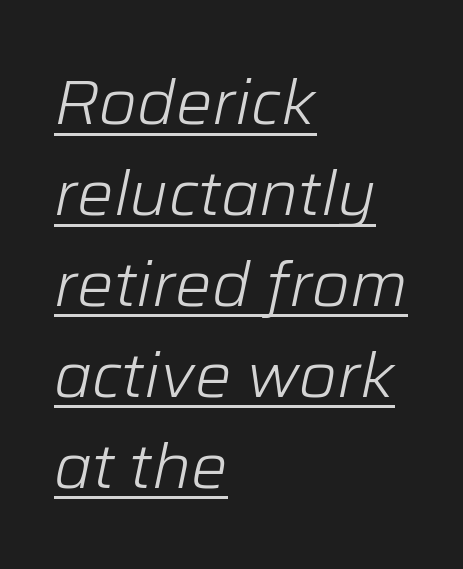
Honestly, the row spacing looks completely unremarkable. The letterforms sit shoulder to shoulder at normal distance. Students, observe the line beneath the letters — that is underlining. The rendering uses natural spacing where letterforms have individual widths.
